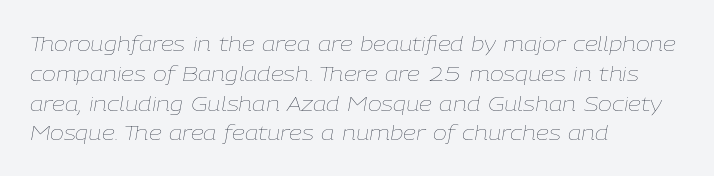
The image shows 21 px text type, italic (leaning right); set left-aligned, normal line spacing (1.42x), normal letter spacing, not underlined.
